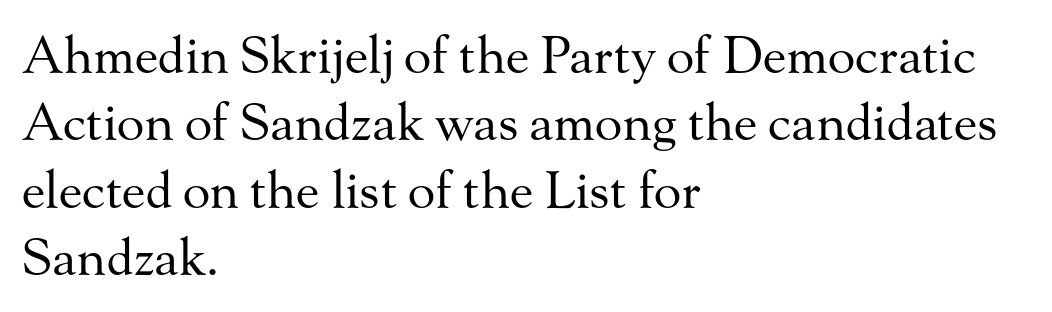
Q: Is the text bold? A: No.
Q: Is the text italic (slanted)? A: No, it is upright.
Q: Is the typeface a serif or a sans-serif typeface? A: Serif.
Q: Is the text underlined? A: No.
Q: How is the paragraph aligned? A: Left-aligned.
Q: Is the spacing between letters normal or unusually wide? A: Normal.
Q: Is the spacing between lines tight, normal or loose? A: Normal.
Q: Width (condensed, normal, or wide)? A: Normal.
Q: Stroke contrast? A: Medium.
Q: x-height? A: Small.
Q: Monospaced? A: No.
